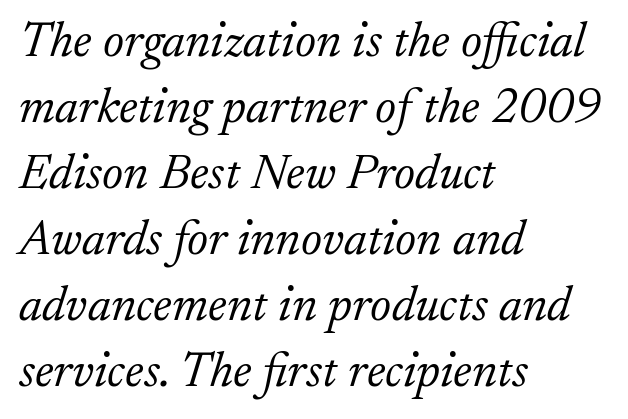
Q: Is the text bold? A: No.
Q: Is the text italic (slanted)? A: Yes, it leans right by about 17 degrees.
Q: Is the typeface a serif or a sans-serif typeface? A: Serif.
Q: Is the text underlined? A: No.
Q: How is the paragraph aligned? A: Left-aligned.
Q: Is the spacing between letters normal or unusually wide? A: Normal.
Q: Is the spacing between lines tight, normal or loose? A: Normal.
Q: Width (condensed, normal, or wide)? A: Normal.
Q: Stroke contrast? A: Low.
Q: x-height? A: Small.
Q: Monospaced? A: No.
